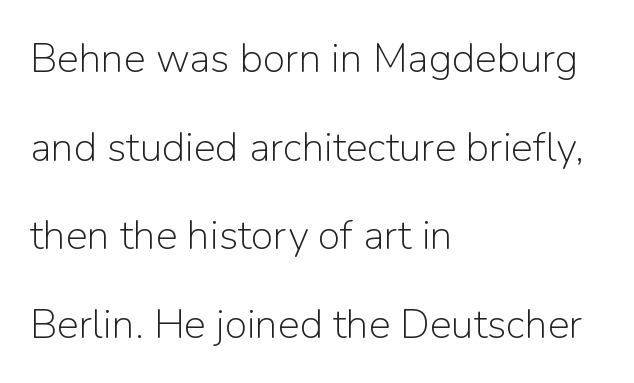
{"serif": "no", "italic": "no", "bold": "no", "weight": "light", "width": "normal", "stroke_contrast": "low", "x_height": "medium", "monospaced": "no", "underline": "no", "align": "left", "line_spacing": "loose", "line_spacing_ratio": 2.16, "letter_spacing": "normal", "letter_spacing_em": 0.0, "glyph_px": 41}
